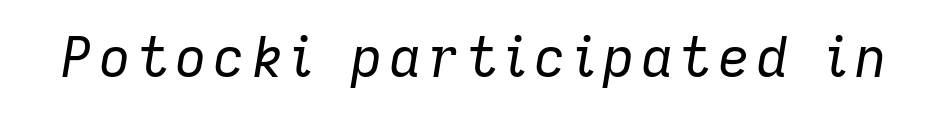
The image shows 55 px regular-weight type, italic (leaning right); set not underlined; low stroke contrast and a medium x-height.
